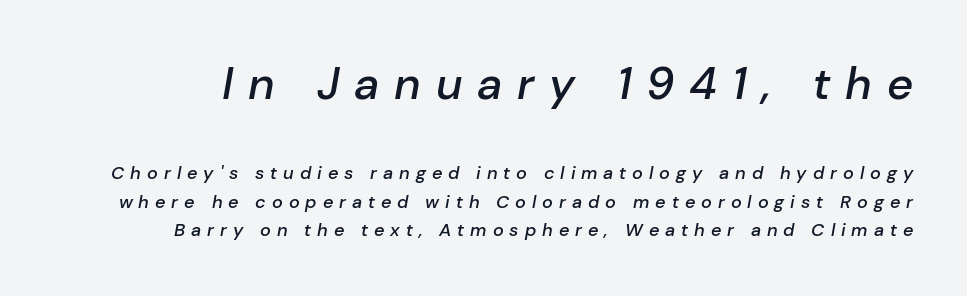
The image shows 45 px semibold type, italic (leaning right); set normal line spacing (1.58x), unusually wide letter spacing (+0.33 em), not underlined; the first (top) block is 2.5x larger; low stroke contrast and a medium x-height.
